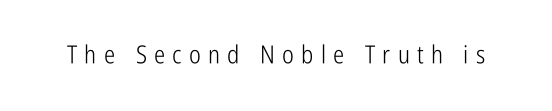
Q: Is the text bold? A: No.
Q: Is the text italic (slanted)? A: No, it is upright.
Q: Is the text underlined? A: No.
Q: Is the spacing between letters normal or unusually wide? A: Unusually wide.
